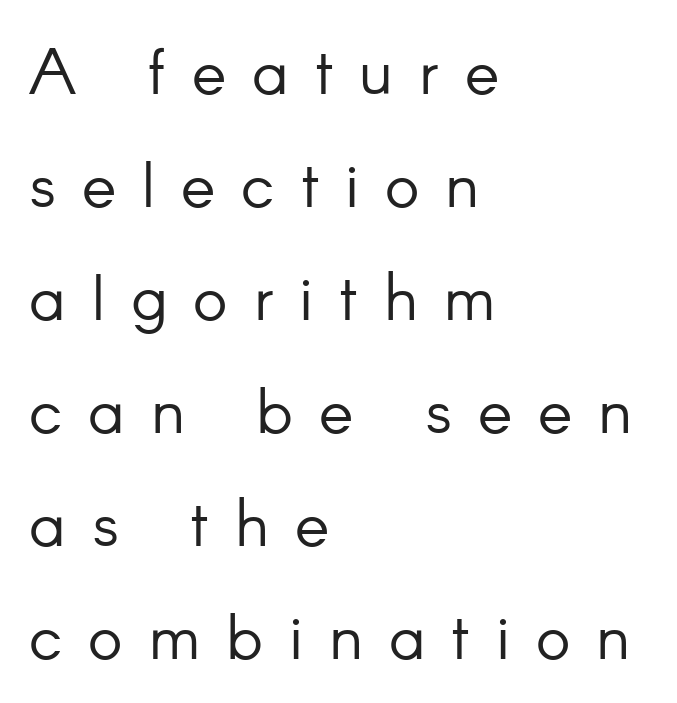
{"serif": "no", "italic": "no", "bold": "no", "weight": "light", "width": "normal", "stroke_contrast": "low", "x_height": "small", "monospaced": "no", "underline": "no", "align": "left", "line_spacing_ratio": 1.74, "letter_spacing": "wide", "letter_spacing_em": 0.4, "glyph_px": 65}
